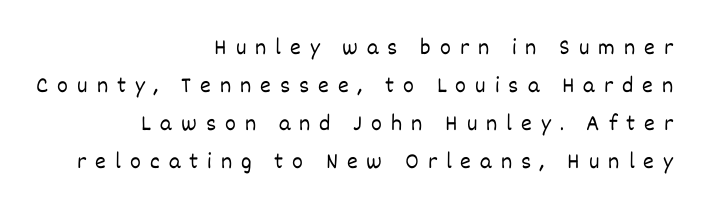
Q: Is the text bold? A: No.
Q: Is the text italic (slanted)? A: No, it is upright.
Q: Is the text underlined? A: No.
Q: How is the paragraph aligned? A: Right-aligned.
Q: Is the spacing between letters normal or unusually wide? A: Unusually wide.
Q: Is the spacing between lines tight, normal or loose? A: Normal.
